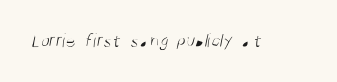
{"bold": "no", "underline": "no", "letter_spacing": "normal", "letter_spacing_em": 0.0, "glyph_px": 20}
